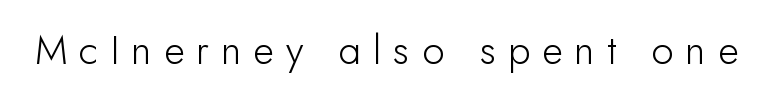
Q: Is the text italic (slanted)? A: No, it is upright.
Q: Is the typeface a serif or a sans-serif typeface? A: Sans-serif.
Q: Is the text underlined? A: No.
Q: Is the spacing between letters normal or unusually wide? A: Unusually wide.
Q: Width (condensed, normal, or wide)? A: Normal.
Q: Stroke contrast? A: Low.
Q: x-height? A: Small.
Q: Monospaced? A: No.
